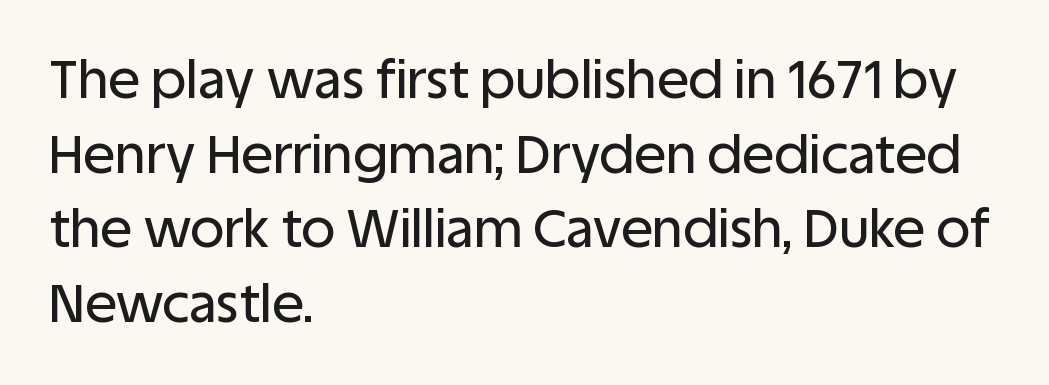
{"serif": "no", "italic": "no", "width": "normal", "stroke_contrast": "low", "x_height": "large", "monospaced": "no", "underline": "no", "align": "left", "line_spacing": "normal", "line_spacing_ratio": 1.41, "letter_spacing": "normal", "letter_spacing_em": 0.0, "glyph_px": 53}
